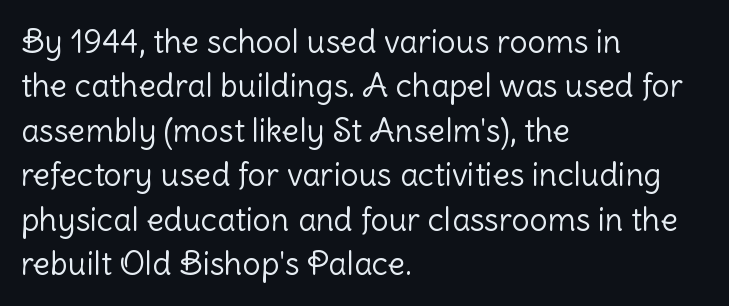
Plain, unruled lines of type. The face used here is proportionally spaced, like ordinary book or web type. Vertical stems look standard width or narrower in stroke. The leading is moderate, giving the passage an even texture.
